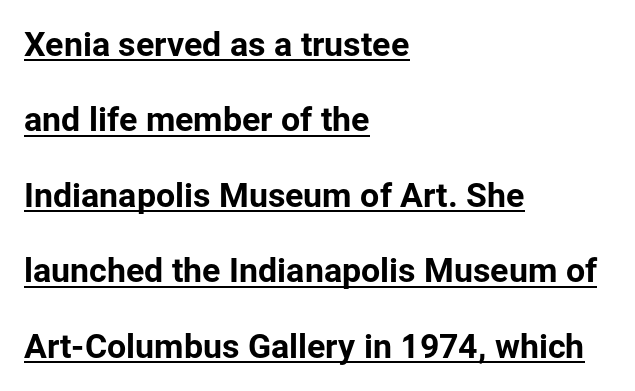
This sample uses an upright cut, with every glyph sitting square on the baseline. The ragged edge is on the right, which tells us the setting is flush left. Looks like regular typesetting: each glyph gets only the width it needs. The face used here is a sans, in the tradition of grotesques and geometrics. The letters sit at their default tracking, neither squeezed nor spread. Decoration check: the copy is underlined.
